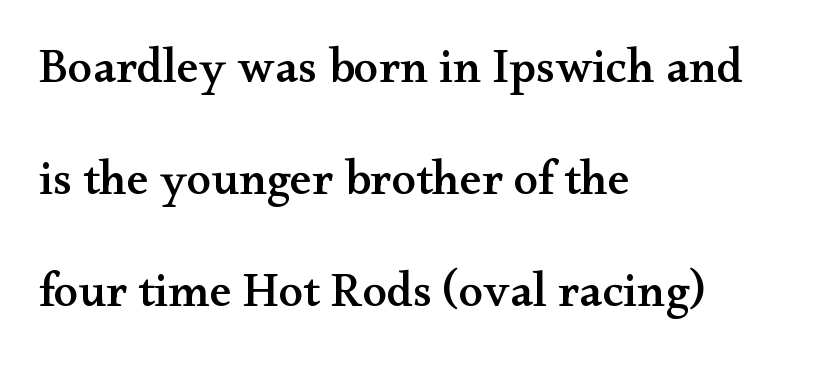
{"serif": "yes", "italic": "no", "width": "wide", "stroke_contrast": "medium", "x_height": "small", "monospaced": "no", "underline": "no", "align": "left", "line_spacing": "loose", "line_spacing_ratio": 2.29, "letter_spacing": "normal", "letter_spacing_em": 0.0, "glyph_px": 49}
